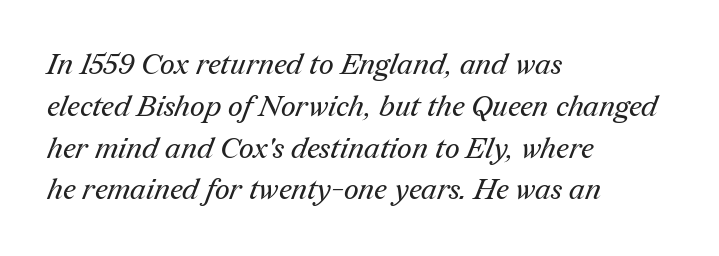
Q: Is the text bold? A: No.
Q: Is the typeface a serif or a sans-serif typeface? A: Serif.
Q: Is the text underlined? A: No.
Q: How is the paragraph aligned? A: Left-aligned.
Q: Is the spacing between letters normal or unusually wide? A: Normal.
Q: Is the spacing between lines tight, normal or loose? A: Normal.
Q: Width (condensed, normal, or wide)? A: Normal.
Q: Stroke contrast? A: Medium.
Q: x-height? A: Medium.
Q: Monospaced? A: No.
